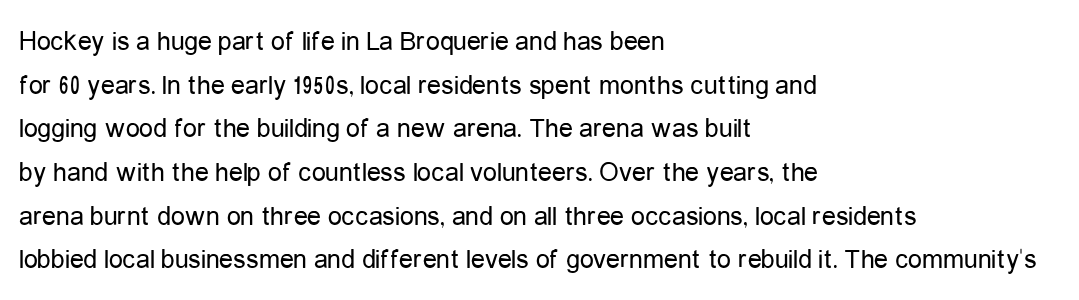
Q: Is the text bold? A: No.
Q: Is the text italic (slanted)? A: No, it is upright.
Q: Is the typeface a serif or a sans-serif typeface? A: Sans-serif.
Q: Is the text underlined? A: No.
Q: How is the paragraph aligned? A: Left-aligned.
Q: Is the spacing between letters normal or unusually wide? A: Normal.
Q: Is the spacing between lines tight, normal or loose? A: Normal.
Q: Width (condensed, normal, or wide)? A: Condensed.
Q: Stroke contrast? A: Low.
Q: x-height? A: Medium.
Q: Monospaced? A: No.
